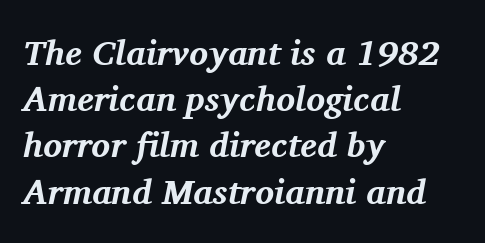
Q: Is the text bold? A: Yes.
Q: Is the text italic (slanted)? A: Yes, it leans right by about 11 degrees.
Q: Is the typeface a serif or a sans-serif typeface? A: Serif.
Q: Is the text underlined? A: No.
Q: How is the paragraph aligned? A: Left-aligned.
Q: Is the spacing between letters normal or unusually wide? A: Normal.
Q: Is the spacing between lines tight, normal or loose? A: Normal.
Q: Width (condensed, normal, or wide)? A: Normal.
Q: Stroke contrast? A: Medium.
Q: x-height? A: Medium.
Q: Monospaced? A: No.
